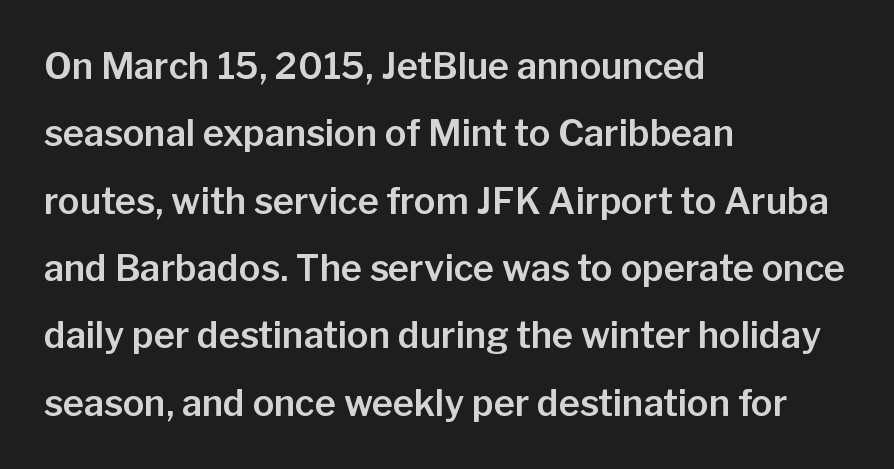
Q: Is the text italic (slanted)? A: No, it is upright.
Q: Is the typeface a serif or a sans-serif typeface? A: Sans-serif.
Q: Is the text underlined? A: No.
Q: How is the paragraph aligned? A: Left-aligned.
Q: Is the spacing between letters normal or unusually wide? A: Normal.
Q: Width (condensed, normal, or wide)? A: Normal.
Q: Stroke contrast? A: Low.
Q: x-height? A: Medium.
Q: Monospaced? A: No.
